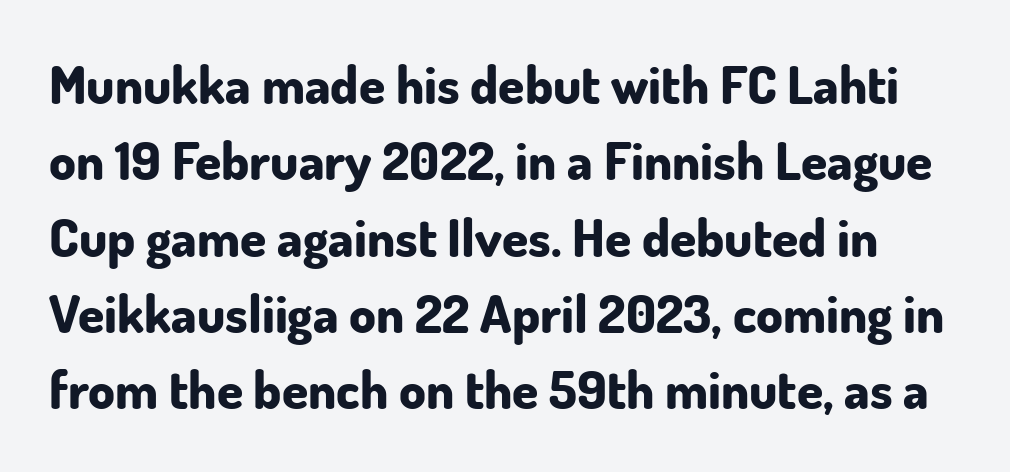
{"serif": "no", "italic": "no", "bold": "yes", "weight": "bold", "width": "normal", "stroke_contrast": "low", "x_height": "small", "monospaced": "no", "underline": "no", "line_spacing": "normal", "line_spacing_ratio": 1.44, "letter_spacing": "normal", "letter_spacing_em": 0.0, "glyph_px": 53}
